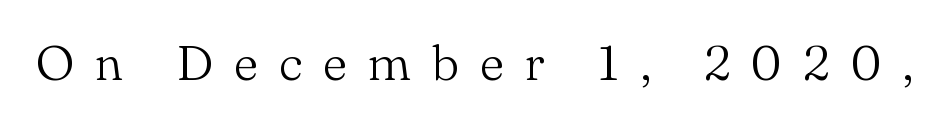
A clean baseline with only descenders dipping below it. The characters are drawn with everyday or finer stroke widths. Spacing verdict: proportional, widths tailored to each character. The axis of the letterforms is exactly vertical. A typesetter would call this heavily tracked-out type.
